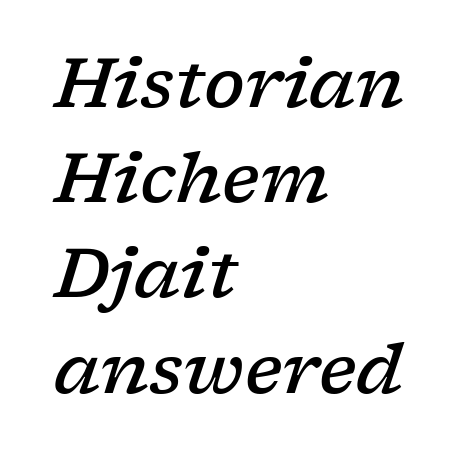
Small tapered or slab feet sit at the stroke ends, so this counts as serif. Tall strokes in this sample are angled rather than plumb. A semibold gives these letters moderate extra thickness, short of bold. The face used here is rendered with its standard letterfit. Think of a printed novel: that variable character pitch is what you see here.
